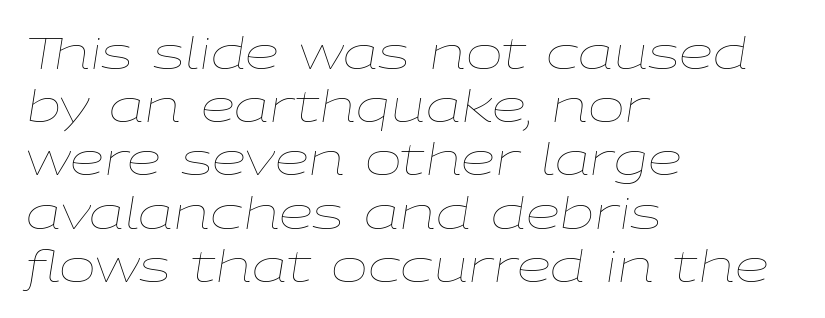
{"italic": "yes", "lean": "right", "slant_degrees": 9, "bold": "no", "weight": "thin", "width": "wide", "stroke_contrast": "low", "x_height": "medium", "monospaced": "no", "underline": "no", "align": "left", "line_spacing_ratio": 1.21, "letter_spacing": "normal", "letter_spacing_em": 0.0, "glyph_px": 44}
